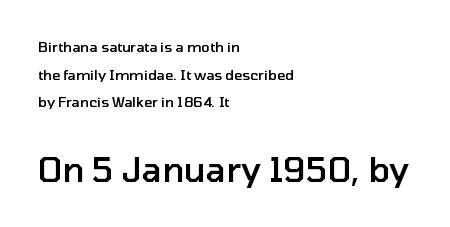
The image shows 34 px semibold sans-serif type, upright; set left-aligned, loose line spacing (1.97x), normal letter spacing, not underlined; the second (bottom) block is 2.43x larger; low stroke contrast and a medium x-height.
